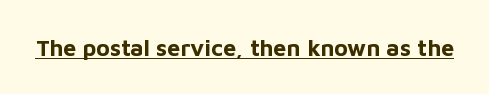
Q: Is the text bold? A: Yes.
Q: Is the text italic (slanted)? A: No, it is upright.
Q: Is the text underlined? A: Yes.
Q: Is the spacing between letters normal or unusually wide? A: Normal.
